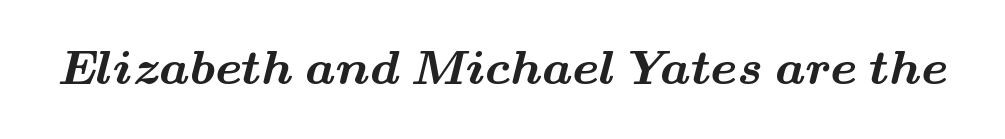
The characters look thick and weighty, a clear bold. Each letter's strokes conclude with small projecting serifs. The glyphs are unaccompanied by any horizontal stroke below them. Between one letter and the next there's only the usual sliver of space. Note the varied advance widths — an 'i' is clearly narrower than an 'm'.
